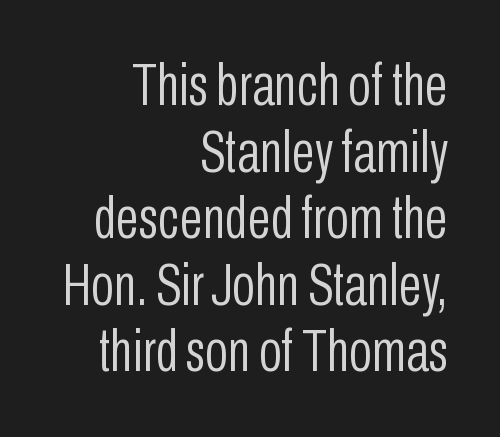
{"serif": "no", "italic": "no", "bold": "no", "weight": "light", "width": "condensed", "stroke_contrast": "low", "x_height": "medium", "monospaced": "no", "underline": "no", "align": "right", "line_spacing": "tight", "line_spacing_ratio": 1.11, "letter_spacing": "normal", "letter_spacing_em": 0.0, "glyph_px": 60}
